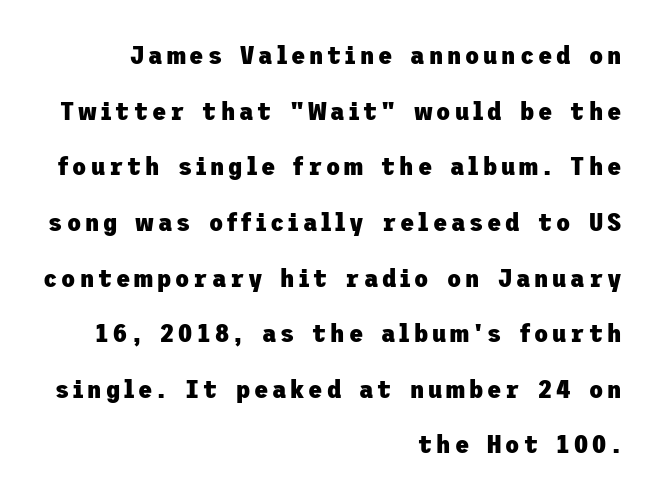
The image shows 26 px bold type, upright; set right-aligned, loose line spacing (2.14x), not underlined.
